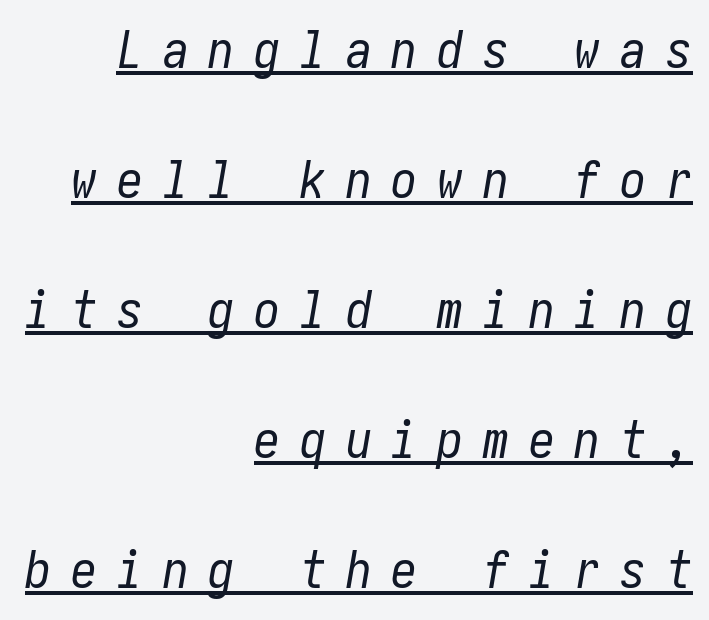
Q: Is the text bold? A: No.
Q: Is the text italic (slanted)? A: Yes, it leans right by about 10 degrees.
Q: Is the text underlined? A: Yes.
Q: How is the paragraph aligned? A: Right-aligned.
Q: Is the spacing between letters normal or unusually wide? A: Unusually wide.
Q: Is the spacing between lines tight, normal or loose? A: Loose.
Q: Width (condensed, normal, or wide)? A: Condensed.
Q: Stroke contrast? A: Low.
Q: x-height? A: Medium.
